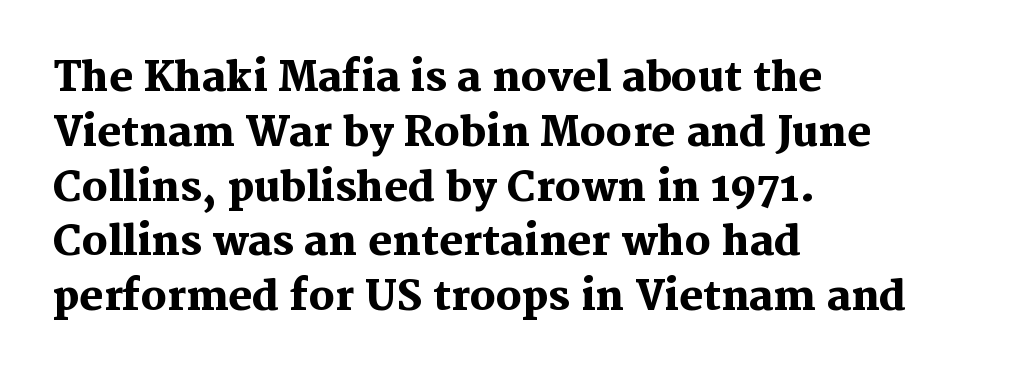
{"serif": "yes", "italic": "no", "bold": "yes", "weight": "heavy", "width": "normal", "stroke_contrast": "medium", "x_height": "medium", "monospaced": "no", "underline": "no", "align": "left", "line_spacing": "normal", "line_spacing_ratio": 1.37, "letter_spacing": "normal", "letter_spacing_em": 0.0, "glyph_px": 40}
